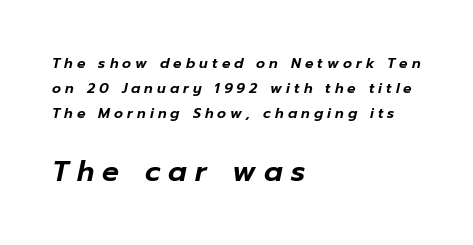
Between these two stacked blocks, the lower one wins on size. The line texture is sparse and dotted thanks to wide tracking. Descenders hang freely into open space. Is this a fixed-width face? No — the glyphs have proportional, varying widths. Rendered with sloped, italic letterforms.
